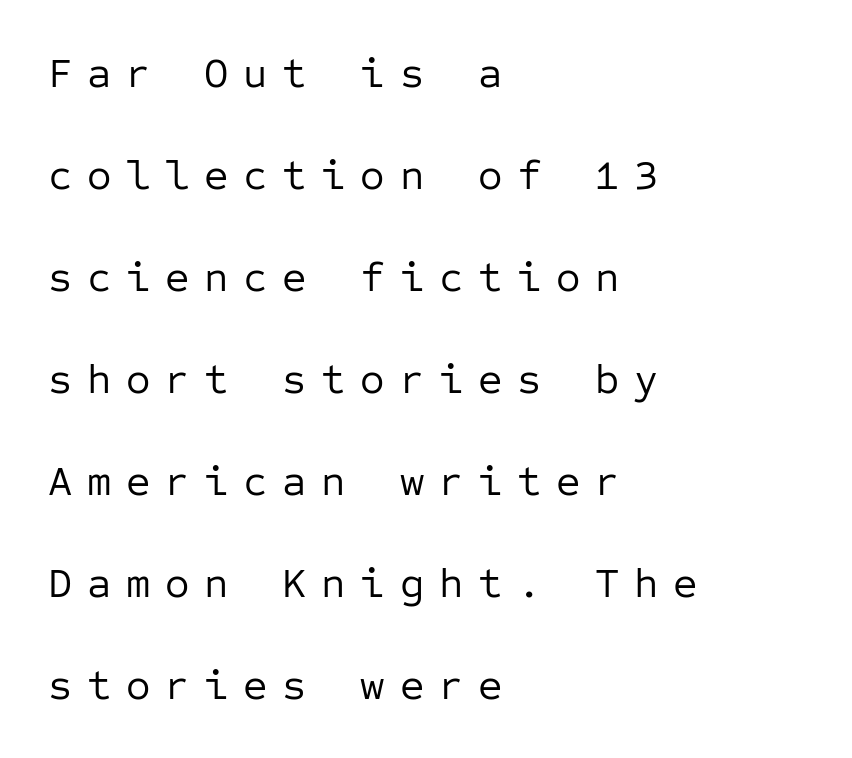
The image shows 42 px regular-weight sans-serif type, upright, monospaced; set left-aligned, loose line spacing (2.43x), unusually wide letter spacing (+0.35 em), not underlined; low stroke contrast and a medium x-height.
